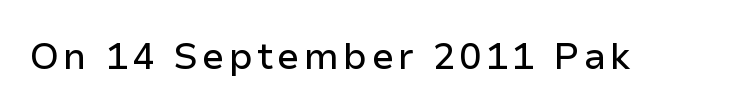
Q: Is the text italic (slanted)? A: No, it is upright.
Q: Is the typeface a serif or a sans-serif typeface? A: Sans-serif.
Q: Is the text underlined? A: No.
Q: Width (condensed, normal, or wide)? A: Normal.
Q: Stroke contrast? A: Low.
Q: x-height? A: Medium.
Q: Monospaced? A: No.
